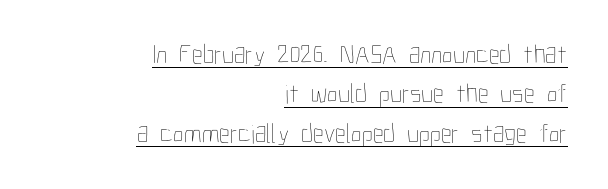
The image shows 27 px text type, upright; set right-aligned, normal line spacing (1.46x), normal letter spacing, underlined.
